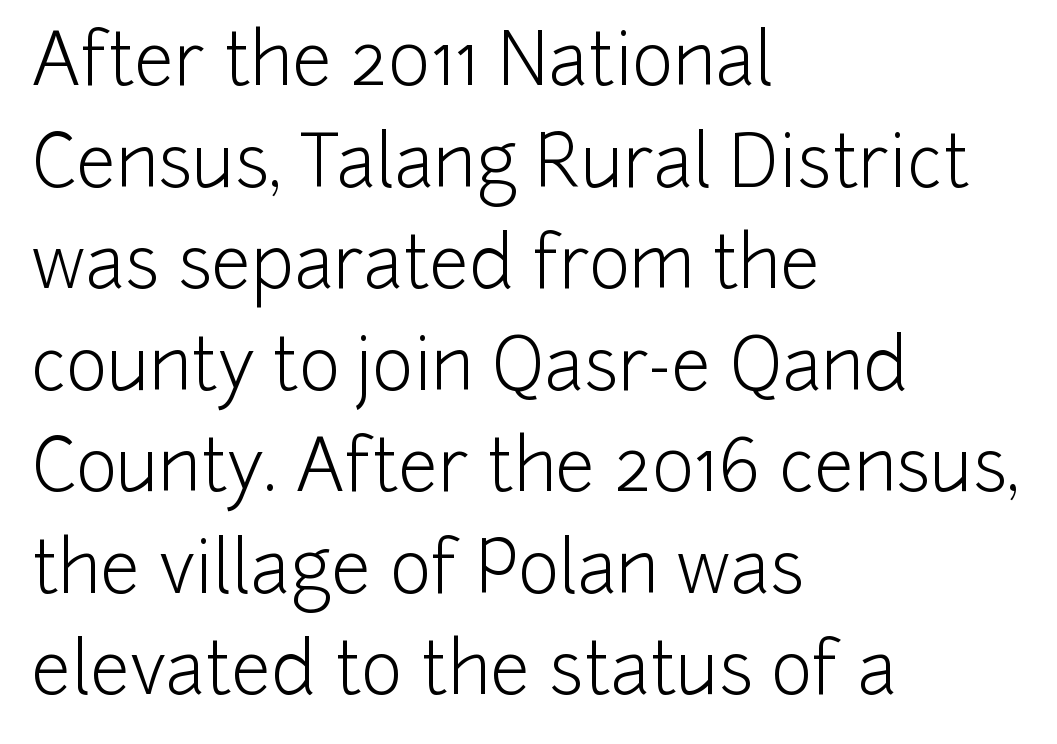
The strokes are not fattened; the text isn't bold. These lines are composed in type without serifs. The axis of the letterforms is exactly vertical. Character widths vary here, with narrow letters taking less room than wide ones.
